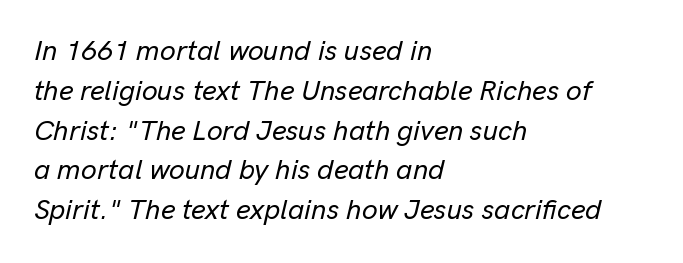
Q: Is the text italic (slanted)? A: Yes, it leans right by about 13 degrees.
Q: Is the text underlined? A: No.
Q: How is the paragraph aligned? A: Left-aligned.
Q: Is the spacing between letters normal or unusually wide? A: Normal.
Q: Is the spacing between lines tight, normal or loose? A: Normal.
Q: Width (condensed, normal, or wide)? A: Normal.
Q: Stroke contrast? A: Low.
Q: x-height? A: Medium.
Q: Monospaced? A: No.
